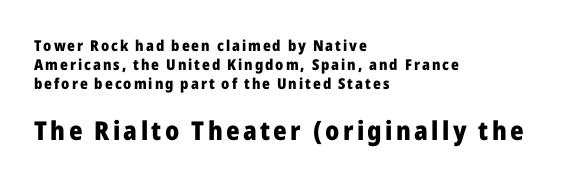
{"italic": "no", "bold": "yes", "underline": "no", "align": "left", "line_spacing": "normal", "line_spacing_ratio": 1.28, "larger_block": "second", "size_ratio": 1.73, "glyph_px": 26}
